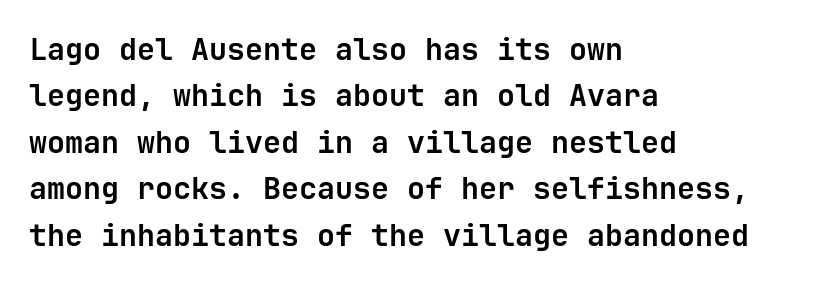
The image shows 30 px bold sans-serif type, upright, monospaced; set left-aligned, normal line spacing (1.55x), normal letter spacing, not underlined; low stroke contrast and a medium x-height.
